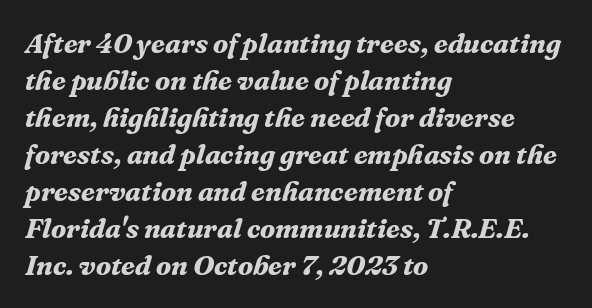
Q: Is the text bold? A: Yes.
Q: Is the text italic (slanted)? A: Yes, it leans right by about 16 degrees.
Q: Is the typeface a serif or a sans-serif typeface? A: Serif.
Q: Is the text underlined? A: No.
Q: How is the paragraph aligned? A: Left-aligned.
Q: Is the spacing between letters normal or unusually wide? A: Normal.
Q: Is the spacing between lines tight, normal or loose? A: Normal.
Q: Width (condensed, normal, or wide)? A: Normal.
Q: Stroke contrast? A: Medium.
Q: x-height? A: Medium.
Q: Monospaced? A: No.
